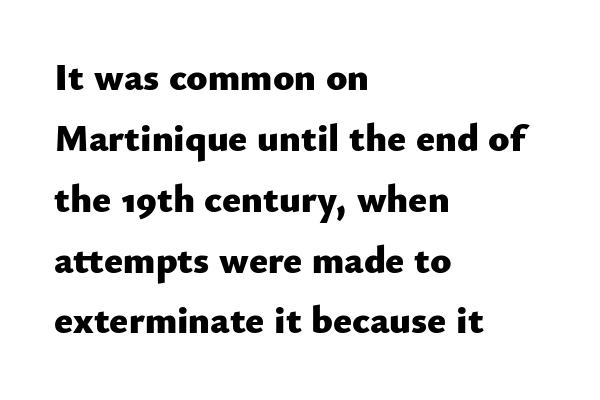
{"serif": "no", "italic": "no", "bold": "yes", "weight": "heavy", "width": "normal", "stroke_contrast": "low", "x_height": "small", "monospaced": "no", "underline": "no", "align": "left", "line_spacing": "normal", "line_spacing_ratio": 1.56, "letter_spacing": "normal", "letter_spacing_em": 0.0, "glyph_px": 39}
